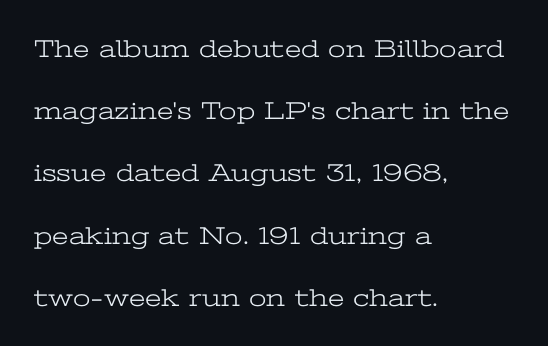
Q: Is the text bold? A: No.
Q: Is the text italic (slanted)? A: No, it is upright.
Q: Is the text underlined? A: No.
Q: How is the paragraph aligned? A: Left-aligned.
Q: Is the spacing between letters normal or unusually wide? A: Normal.
Q: Is the spacing between lines tight, normal or loose? A: Loose.
